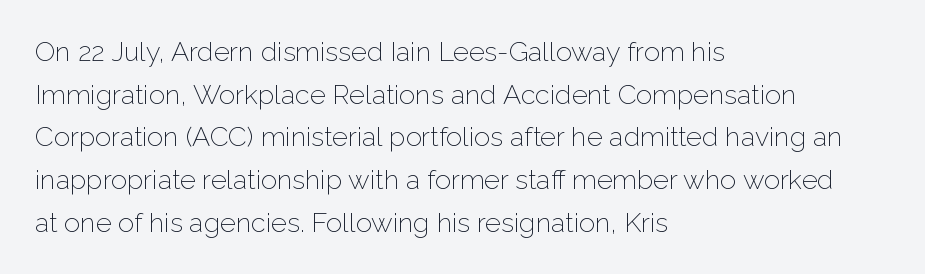
The image shows 27 px text type, upright; set left-aligned, normal line spacing (1.58x), normal letter spacing, not underlined.
